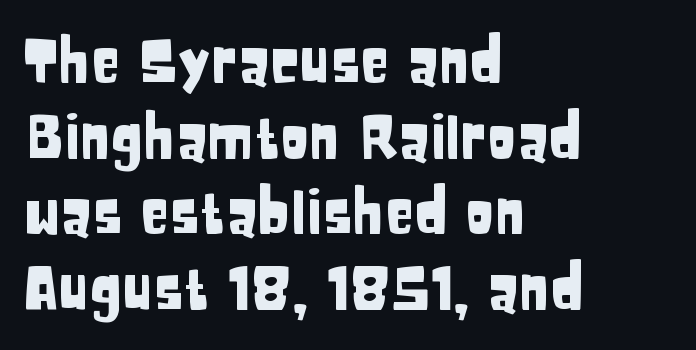
The image shows 60 px condensed sans-serif type, upright; set left-aligned, normal line spacing (1.26x), normal letter spacing, not underlined; low stroke contrast and a large x-height.
